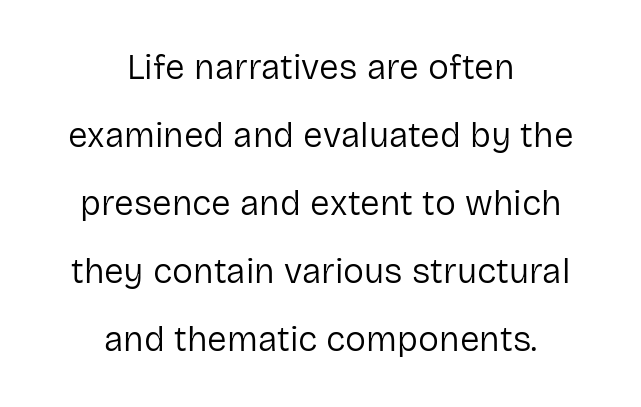
The rendering positions every line midway between the sides. A typesetter would call this leading open, well beyond the default. These lines are composed in type without serifs. The letters look calm and open, with moderate or lighter stems. The tracking reads as untouched default to a designer's eye. Check under the words: just untouched page.
